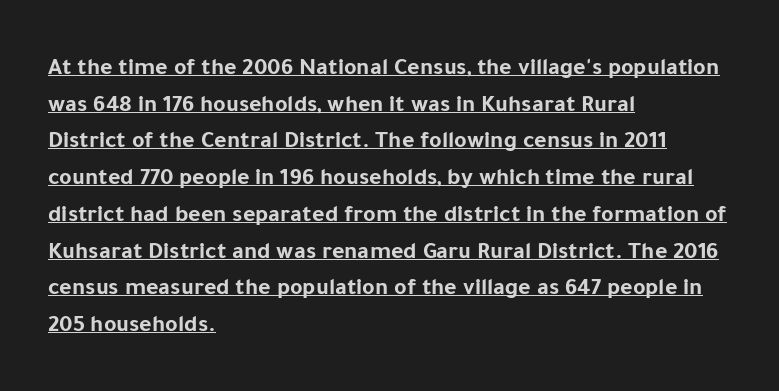
The image shows 24 px bold type, upright; set left-aligned, normal line spacing (1.53x), normal letter spacing, underlined.
